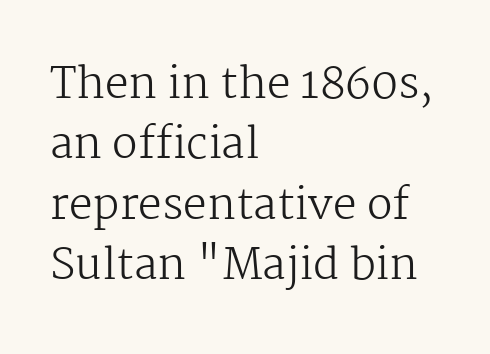
{"serif": "yes", "italic": "no", "bold": "no", "weight": "regular", "width": "normal", "stroke_contrast": "medium", "x_height": "medium", "monospaced": "no", "underline": "no", "align": "left", "line_spacing": "normal", "line_spacing_ratio": 1.44, "letter_spacing": "normal", "letter_spacing_em": 0.0, "glyph_px": 42}
